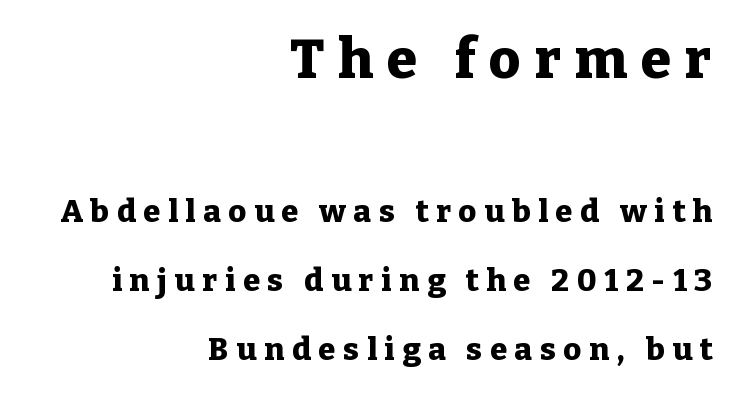
{"serif": "yes", "italic": "no", "bold": "yes", "weight": "heavy", "width": "normal", "stroke_contrast": "low", "x_height": "medium", "monospaced": "no", "underline": "no", "align": "right", "line_spacing": "loose", "line_spacing_ratio": 2.23, "letter_spacing": "wide", "letter_spacing_em": 0.25, "larger_block": "first", "size_ratio": 1.77, "glyph_px": 55}
